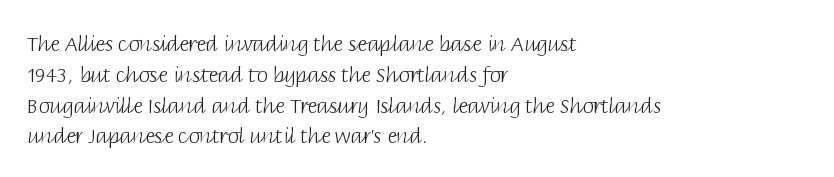
{"italic": "no", "bold": "no", "underline": "no", "align": "left", "line_spacing": "normal", "line_spacing_ratio": 1.54, "letter_spacing": "normal", "letter_spacing_em": 0.0, "glyph_px": 20}
